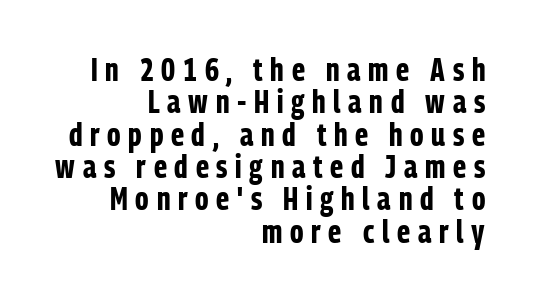
The image shows 32 px bold, condensed sans-serif type, upright; set right-aligned, tight line spacing (1.01x), unusually wide letter spacing (+0.24 em), not underlined; low stroke contrast and a medium x-height.
